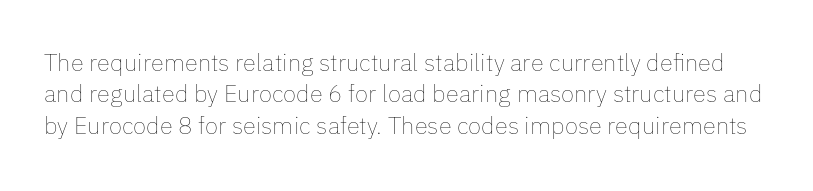
Caption: face not bold, strokes unweighted. The typography opts for an upright posture over an oblique one. Descender tails drop into unmarked territory. The line-height multiplier appears to be the usual default.
